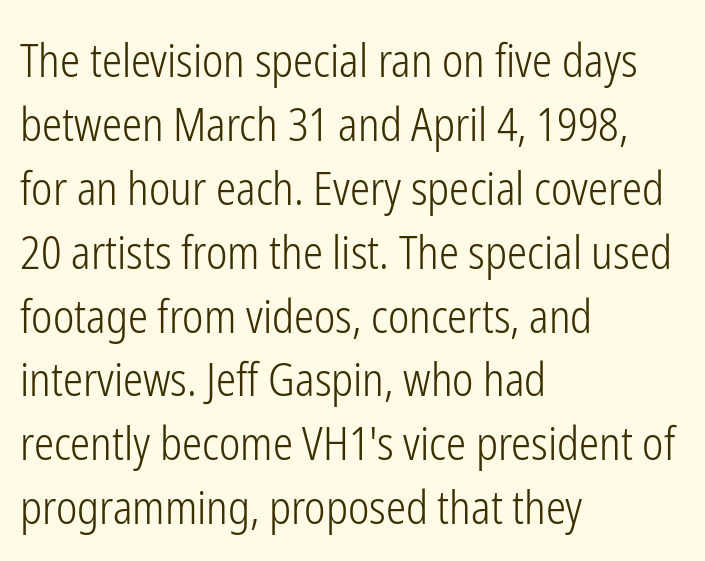
{"serif": "no", "italic": "no", "bold": "no", "weight": "light", "width": "condensed", "stroke_contrast": "low", "x_height": "medium", "monospaced": "no", "underline": "no", "align": "left", "line_spacing": "normal", "line_spacing_ratio": 1.42, "letter_spacing": "normal", "letter_spacing_em": 0.0, "glyph_px": 45}
